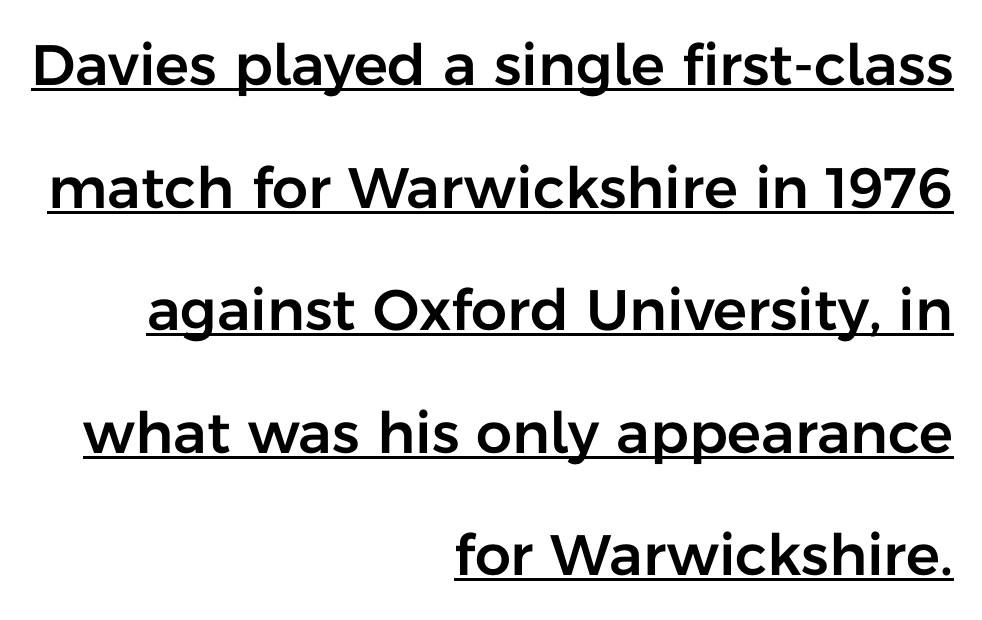
The image shows 57 px sans-serif type, upright; set right-aligned, loose line spacing (2.15x), normal letter spacing, underlined; low stroke contrast and a medium x-height.
